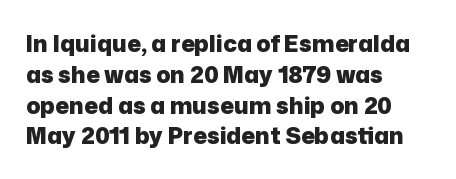
The image shows 23 px bold type, upright; set left-aligned, normal line spacing (1.34x), normal letter spacing, not underlined.
